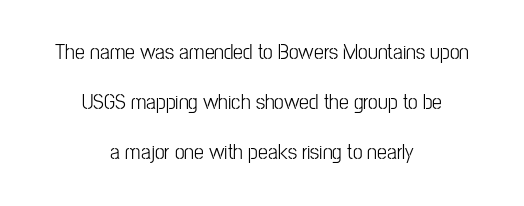
The image shows 22 px text type, upright; set centered, loose line spacing (2.27x), normal letter spacing, not underlined.
